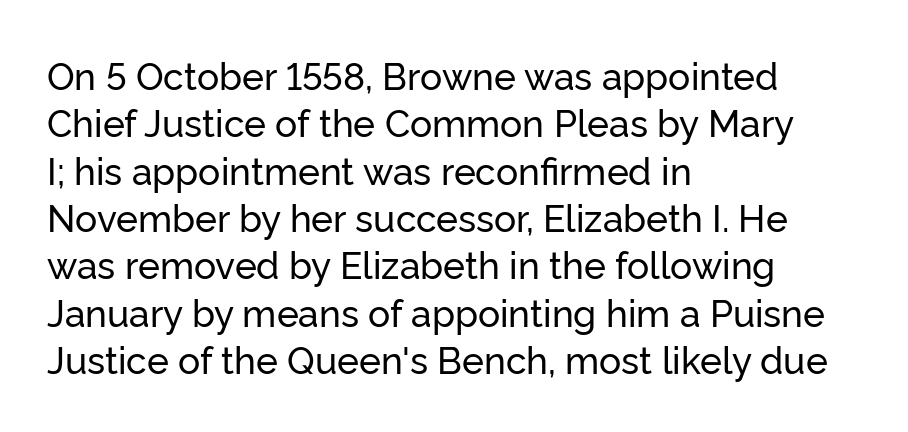
The image shows 37 px sans-serif type, upright; set left-aligned, normal line spacing (1.28x), normal letter spacing, not underlined; low stroke contrast and a medium x-height.
